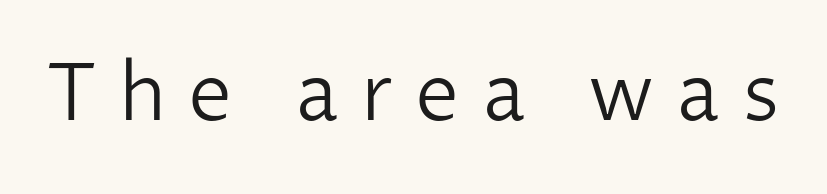
The image shows 79 px light sans-serif type, upright; set unusually wide letter spacing (+0.28 em), not underlined; low stroke contrast and a medium x-height.
